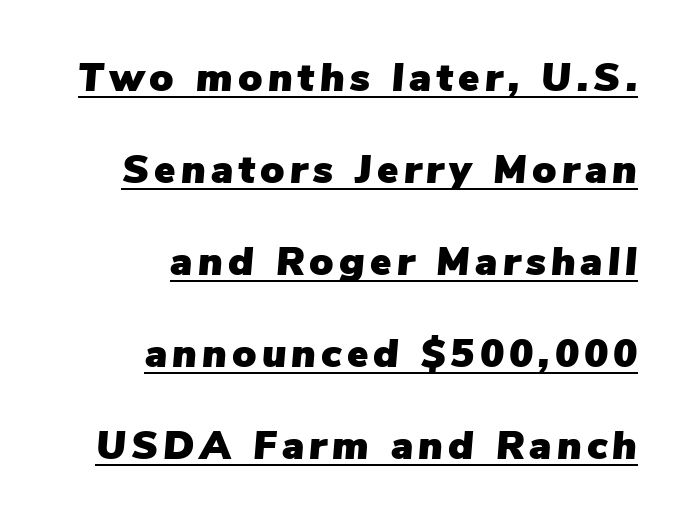
Check the space under the baseline: a stroke is drawn there. Would a proofreader flag this as italicized? Yes. Proportional: the letters do not fall into vertical columns. The lines are quadded right.
